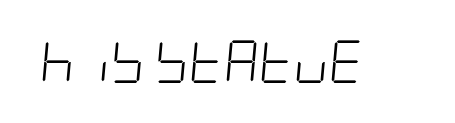
The image shows 43 px light, condensed type, italic (leaning right); set normal letter spacing, not underlined; low stroke contrast and a large x-height.
